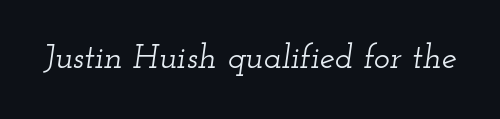
Q: Is the text italic (slanted)? A: Yes, it leans right by about 12 degrees.
Q: Is the typeface a serif or a sans-serif typeface? A: Serif.
Q: Is the text underlined? A: No.
Q: Is the spacing between letters normal or unusually wide? A: Normal.
Q: Width (condensed, normal, or wide)? A: Wide.
Q: Stroke contrast? A: Low.
Q: x-height? A: Small.
Q: Monospaced? A: No.
